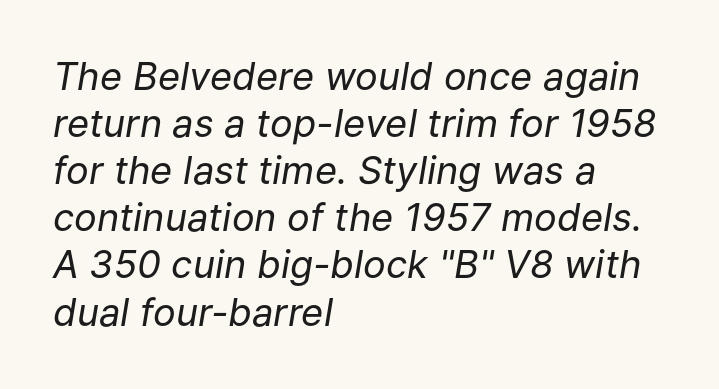
Q: Is the text bold? A: No.
Q: Is the text italic (slanted)? A: Yes, it leans right by about 9 degrees.
Q: Is the text underlined? A: No.
Q: How is the paragraph aligned? A: Left-aligned.
Q: Is the spacing between letters normal or unusually wide? A: Normal.
Q: Width (condensed, normal, or wide)? A: Normal.
Q: Stroke contrast? A: Low.
Q: x-height? A: Medium.
Q: Monospaced? A: No.
